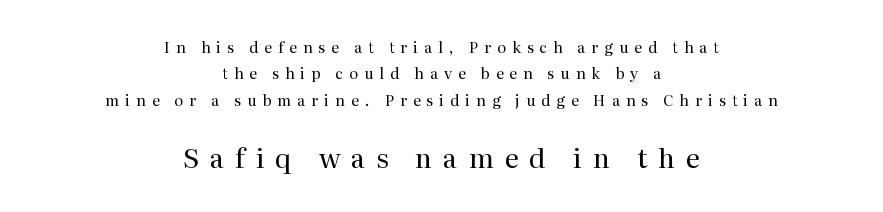
Reading down the block, each line starts at a different indent, mirrored at its end. Substantial extra tracking has been applied to these lines. The gap between lines stays unmarked. Two sizes are in play, and the larger belongs to the second block. Stroke mass is kept to a normal reading level or below. Nope, not italic — everything's standing straight.
